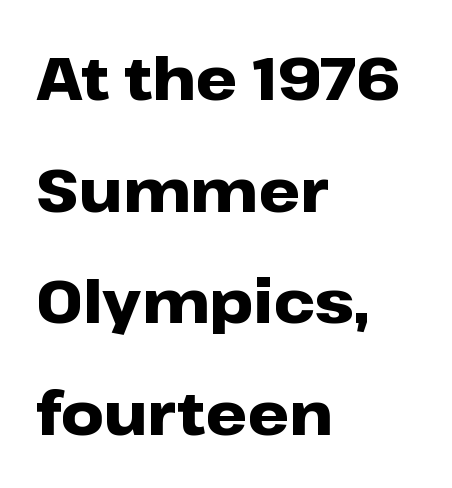
The space beneath each line is pristine and unruled. The passage is arranged the way most books set body copy — flush left. Note: no serifs on the glyphs. These lines keep a tight, regular rhythm from letter to letter. Designer's note — italics off, roman on. Proportional: the letters do not fall into vertical columns.
